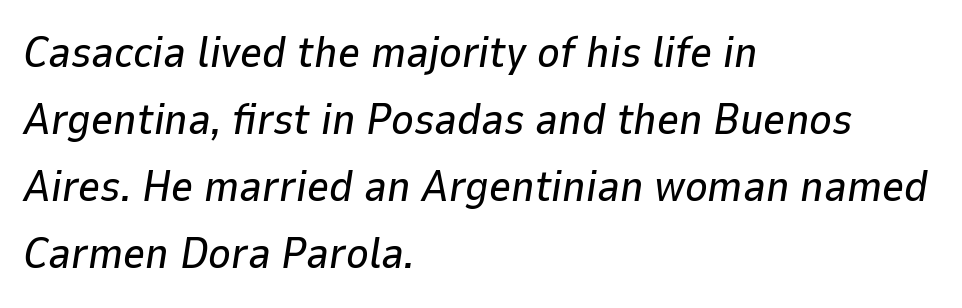
{"italic": "yes", "lean": "right", "slant_degrees": 9, "width": "normal", "stroke_contrast": "low", "x_height": "medium", "monospaced": "no", "underline": "no", "align": "left", "line_spacing": "normal", "line_spacing_ratio": 1.56, "letter_spacing": "normal", "letter_spacing_em": 0.0, "glyph_px": 43}
